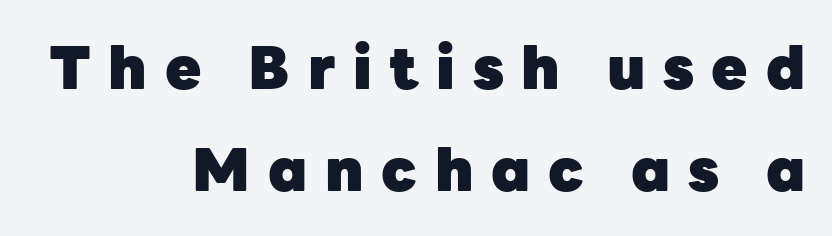
{"serif": "no", "italic": "no", "bold": "yes", "weight": "heavy", "width": "normal", "stroke_contrast": "low", "x_height": "medium", "monospaced": "no", "underline": "no", "align": "right", "line_spacing_ratio": 1.73, "letter_spacing": "wide", "letter_spacing_em": 0.3, "glyph_px": 59}
